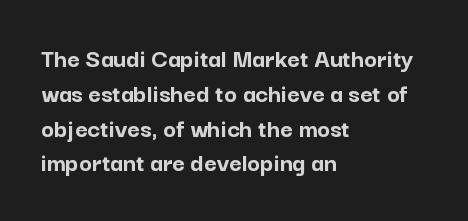
The image shows 27 px bold type, upright; set left-aligned, normal line spacing (1.29x), normal letter spacing, not underlined.
